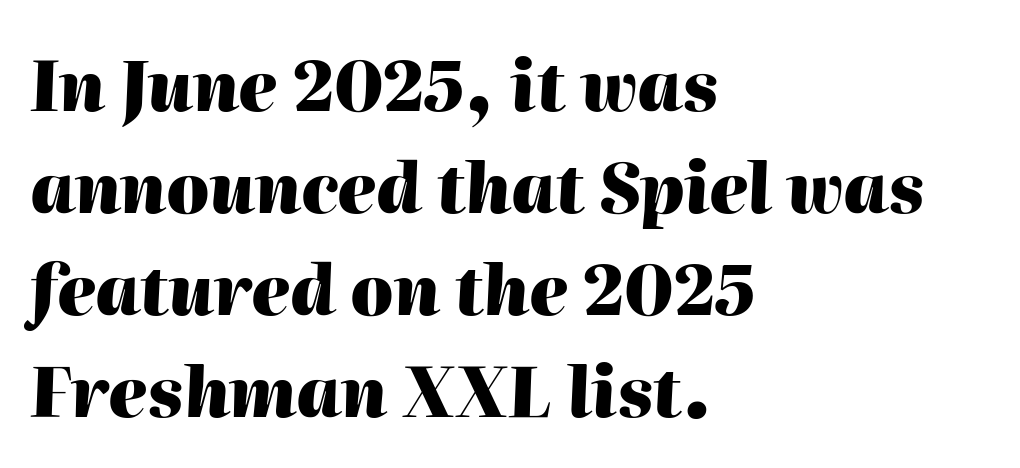
{"italic": "yes", "lean": "right", "slant_degrees": 2, "bold": "yes", "weight": "heavy", "width": "normal", "stroke_contrast": "high", "x_height": "medium", "monospaced": "no", "underline": "no", "align": "left", "line_spacing": "normal", "line_spacing_ratio": 1.5, "letter_spacing": "normal", "letter_spacing_em": 0.0, "glyph_px": 68}
